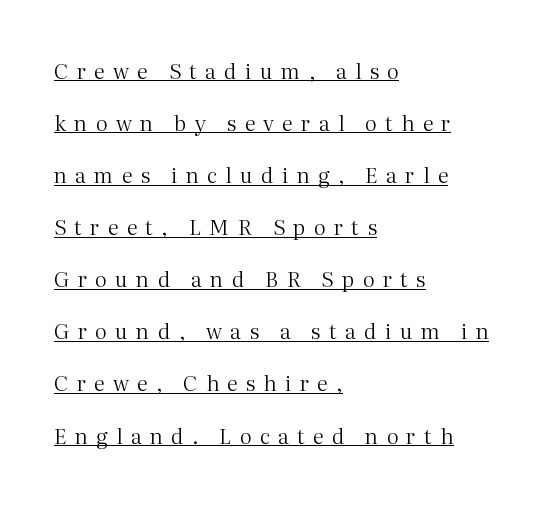
The image shows 21 px text type, upright; set left-aligned, loose line spacing (2.48x), unusually wide letter spacing (+0.4 em), underlined.
